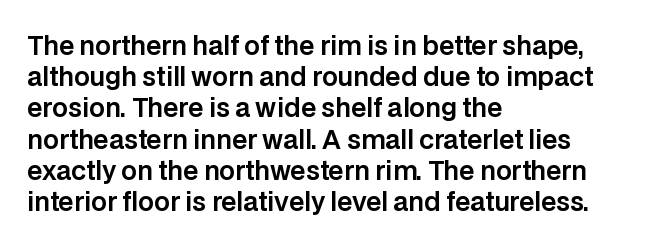
The image shows 25 px text type, upright; set left-aligned, normal line spacing (1.25x), normal letter spacing, not underlined.
